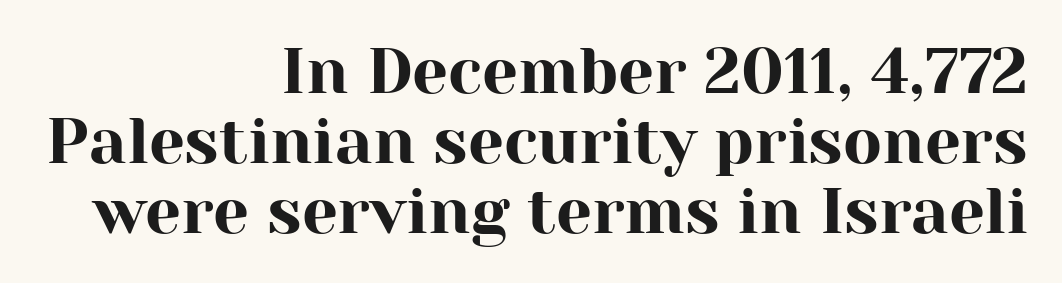
{"serif": "yes", "italic": "no", "width": "normal", "stroke_contrast": "high", "x_height": "medium", "monospaced": "no", "underline": "no", "align": "right", "line_spacing": "tight", "line_spacing_ratio": 1.09, "letter_spacing": "normal", "letter_spacing_em": 0.0, "glyph_px": 64}
